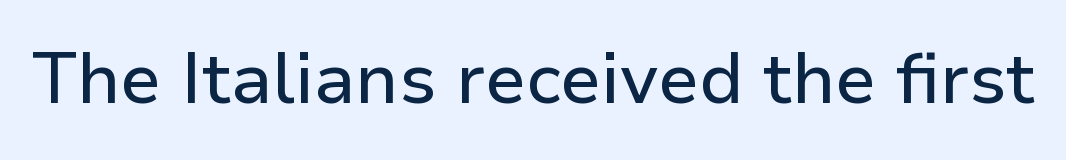
{"serif": "no", "italic": "no", "width": "normal", "stroke_contrast": "low", "x_height": "medium", "monospaced": "no", "underline": "no", "letter_spacing": "normal", "letter_spacing_em": 0.0, "glyph_px": 71}
